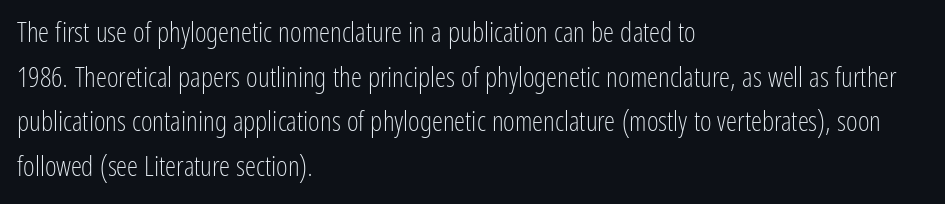
{"serif": "no", "italic": "no", "bold": "no", "weight": "light", "width": "condensed", "stroke_contrast": "low", "x_height": "medium", "monospaced": "no", "underline": "no", "align": "left", "line_spacing": "normal", "line_spacing_ratio": 1.59, "letter_spacing": "normal", "letter_spacing_em": 0.0, "glyph_px": 28}
